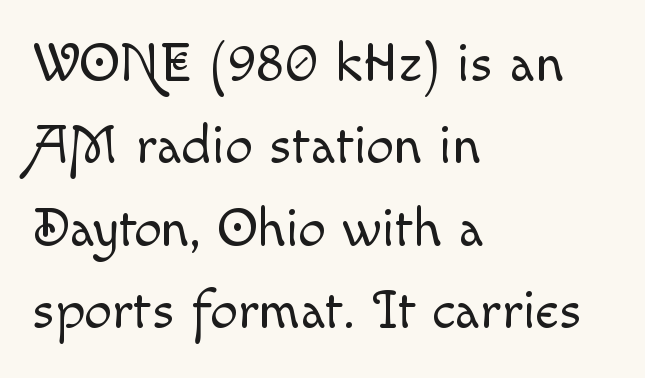
Q: Is the text bold? A: No.
Q: Is the text italic (slanted)? A: No, it is upright.
Q: Is the text underlined? A: No.
Q: How is the paragraph aligned? A: Left-aligned.
Q: Is the spacing between letters normal or unusually wide? A: Normal.
Q: Is the spacing between lines tight, normal or loose? A: Normal.
Q: Width (condensed, normal, or wide)? A: Normal.
Q: x-height? A: Small.
Q: Monospaced? A: No.
